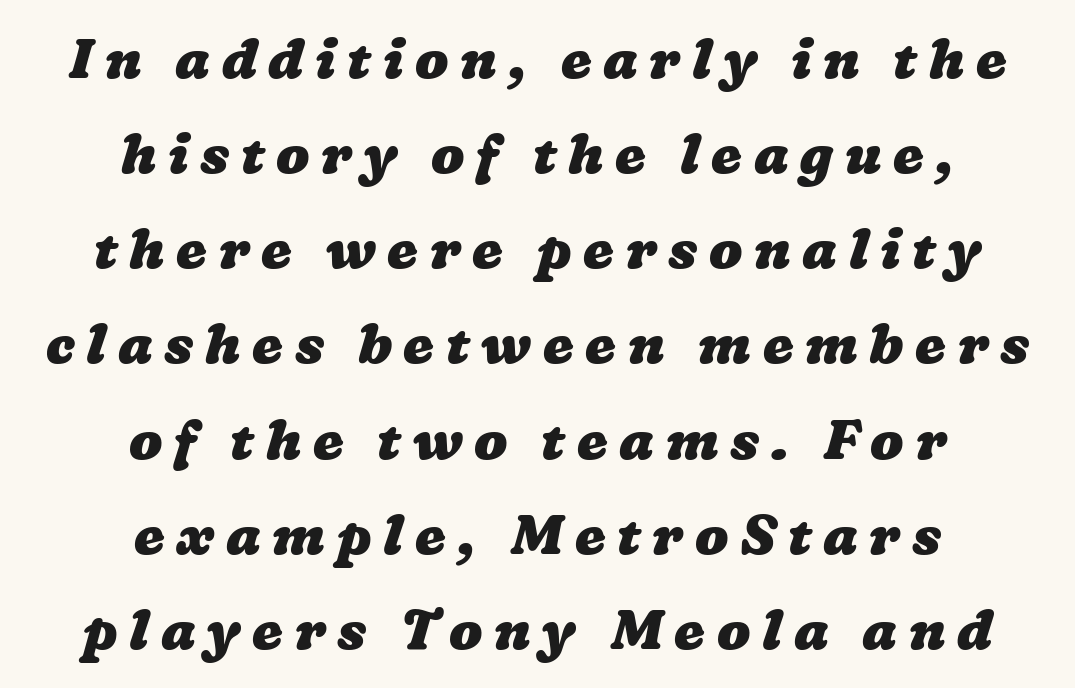
{"bold": "yes", "weight": "heavy", "width": "wide", "stroke_contrast": "low", "x_height": "medium", "monospaced": "no", "underline": "no", "align": "center", "line_spacing_ratio": 1.73, "letter_spacing": "wide", "letter_spacing_em": 0.21, "glyph_px": 55}
